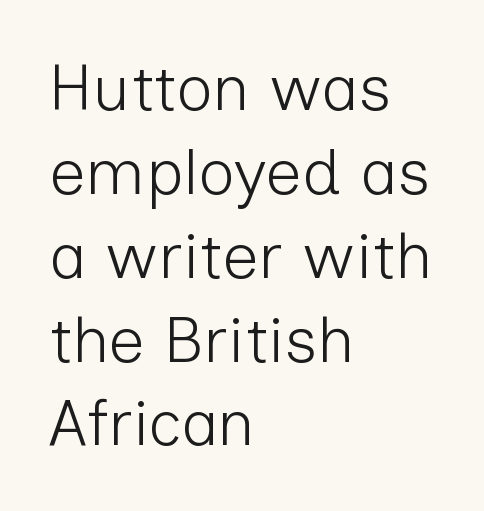
This reads as an unemphasized weight, regular at the heaviest. Beneath every word, the page is bare. Think of a printed novel: that variable character pitch is what you see here. Grotesque or geometric, the face here clearly has no serifs. In terms of letterspacing, this is plain default setting. These lines are set flush left with a ragged right edge.
